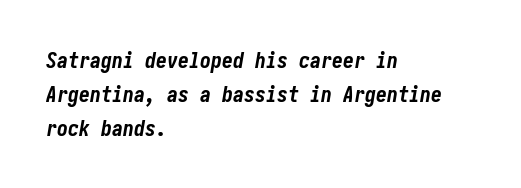
{"italic": "yes", "lean": "right", "slant_degrees": 10, "bold": "yes", "underline": "no", "align": "left", "line_spacing": "normal", "line_spacing_ratio": 1.54, "letter_spacing": "normal", "letter_spacing_em": 0.0, "glyph_px": 22}
